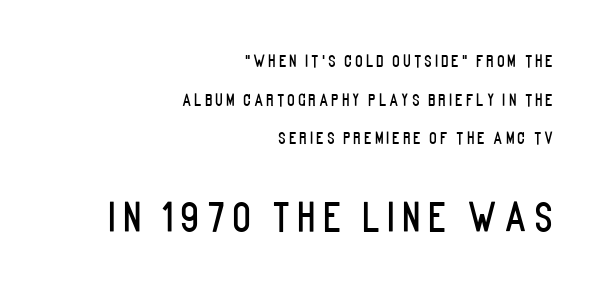
Q: Is the text italic (slanted)? A: No, it is upright.
Q: Is the typeface a serif or a sans-serif typeface? A: Sans-serif.
Q: Is the text underlined? A: No.
Q: How is the paragraph aligned? A: Right-aligned.
Q: Is the spacing between lines tight, normal or loose? A: Loose.
Q: Which block of text is set in a larger size, the first (top) or the second (bottom)? A: The second (bottom) one.
Q: Width (condensed, normal, or wide)? A: Condensed.
Q: Stroke contrast? A: Low.
Q: x-height? A: Large.
Q: Monospaced? A: No.
